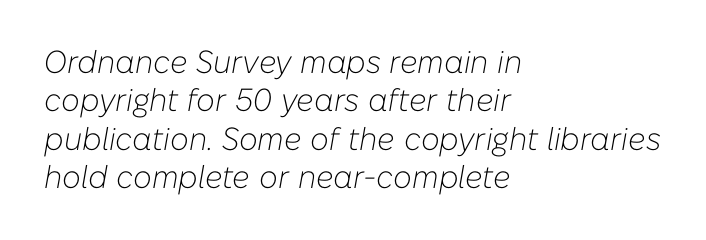
{"italic": "yes", "lean": "right", "slant_degrees": 10, "bold": "no", "weight": "light", "width": "normal", "stroke_contrast": "low", "x_height": "medium", "monospaced": "no", "underline": "no", "align": "left", "line_spacing_ratio": 1.2, "letter_spacing": "normal", "letter_spacing_em": 0.0, "glyph_px": 32}
